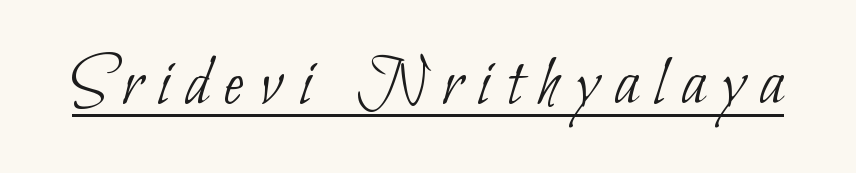
Q: Is the text bold? A: No.
Q: Is the typeface a serif or a sans-serif typeface? A: Sans-serif.
Q: Is the text underlined? A: Yes.
Q: Is the spacing between letters normal or unusually wide? A: Unusually wide.
Q: Width (condensed, normal, or wide)? A: Condensed.
Q: Stroke contrast? A: Low.
Q: x-height? A: Small.
Q: Monospaced? A: No.
